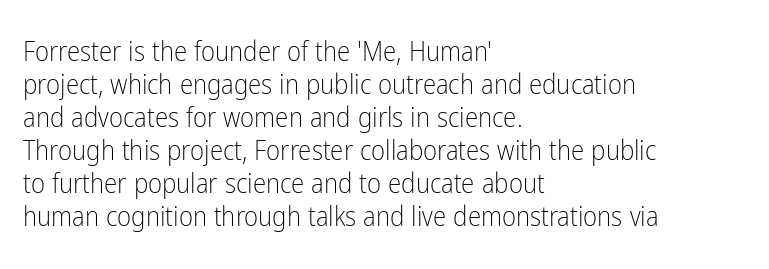
The image shows 27 px text type, upright; set left-aligned, line spacing 1.22x, normal letter spacing, not underlined.
